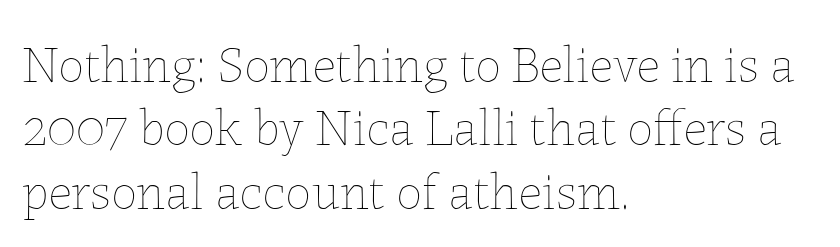
What stands out about the letter spacing? Nothing — it is the standard amount. Caption: face not bold, strokes unweighted. Each row of text sits above clean, open space. Note the varied advance widths — an 'i' is clearly narrower than an 'm'. The specimen reads as upright at a glance. If you drew a ruler down the left edge, every line would touch it.
